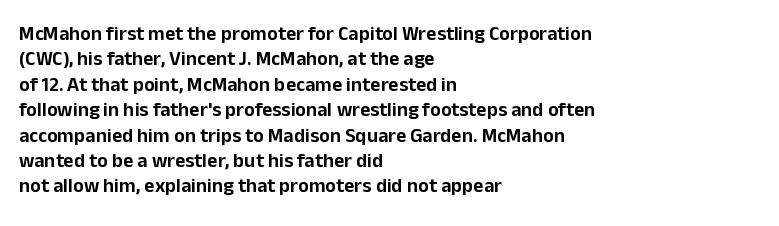
Layout note: lines flush left. The zone under the glyphs is completely vacant. The gaps between neighbouring characters are ordinary and unremarkable. Ascenders rise straight up at ninety degrees. Leading matches the norm, producing a regular column.
